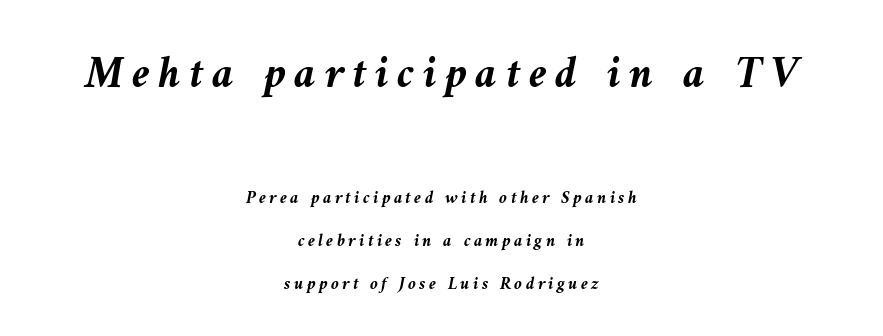
The image shows 46 px semibold type, italic (leaning left); set centered, loose line spacing (2.39x), not underlined; the first (top) block is 2.56x larger; medium stroke contrast and a medium x-height.
